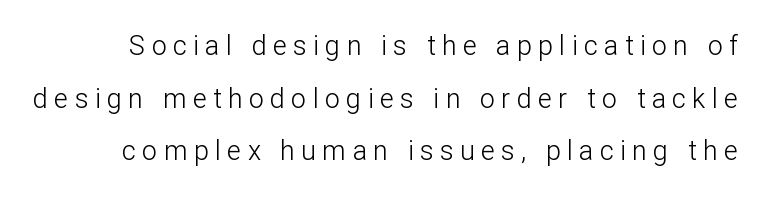
The image shows 27 px text type, upright; set loose line spacing (1.95x), unusually wide letter spacing (+0.23 em), not underlined.
